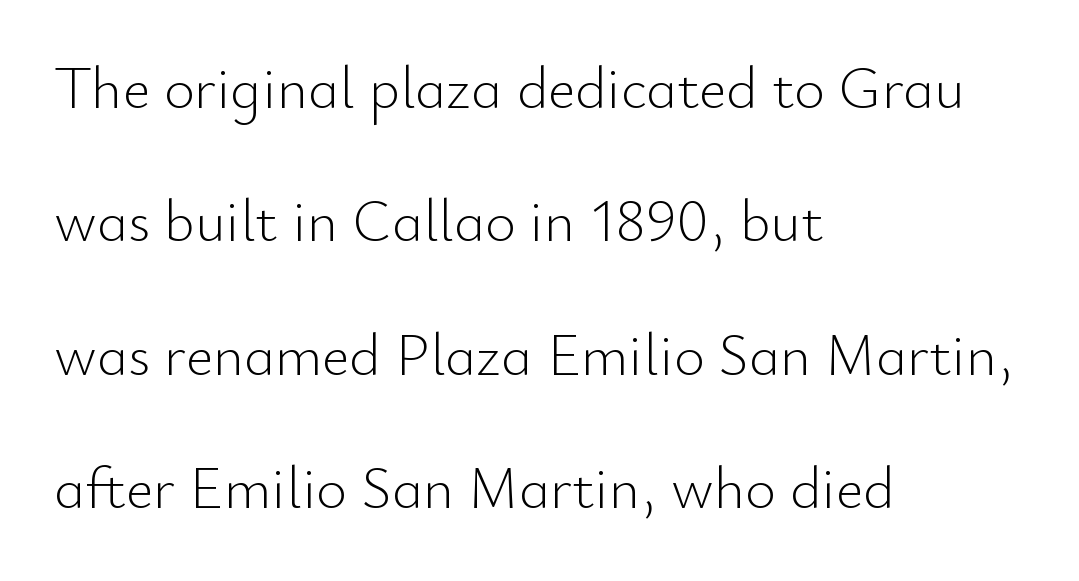
Weight: not bold — regular or lighter. Has an underline been added? It has not. Horizontally, the lines are justified to the leading edge only. The block of text is sparse from top to bottom, with ample space between rows. Standard letterfit; no display-style spreading of the glyphs. Proportional: the letters do not fall into vertical columns.
